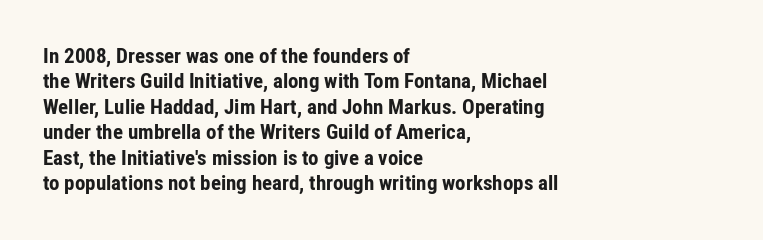
The gaps between neighbouring characters are ordinary and unremarkable. Heavy, bold letterforms. Posture: straight, roman, zero tilt. Caption: multi-line text, flush left, ragged right. Clear beneath every line of the passage.
